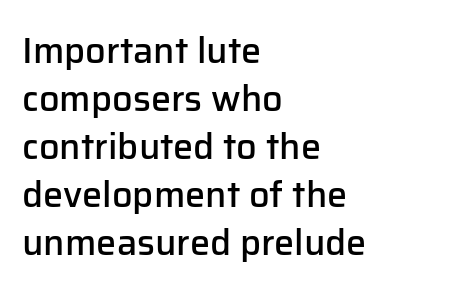
{"serif": "no", "italic": "no", "bold": "semi", "weight": "semibold", "width": "normal", "stroke_contrast": "low", "x_height": "medium", "monospaced": "no", "underline": "no", "align": "left", "line_spacing": "normal", "line_spacing_ratio": 1.33, "letter_spacing": "normal", "letter_spacing_em": 0.0, "glyph_px": 36}
